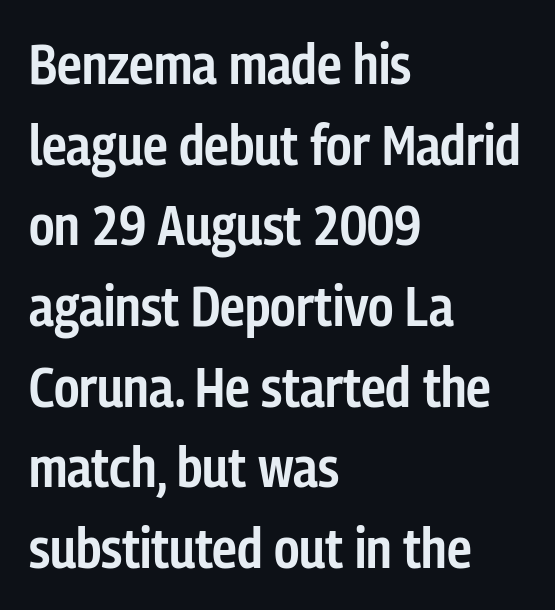
{"serif": "no", "italic": "no", "bold": "semi", "weight": "semibold", "width": "condensed", "stroke_contrast": "low", "x_height": "medium", "monospaced": "no", "underline": "no", "align": "left", "line_spacing": "normal", "line_spacing_ratio": 1.44, "letter_spacing": "normal", "letter_spacing_em": 0.0, "glyph_px": 56}
